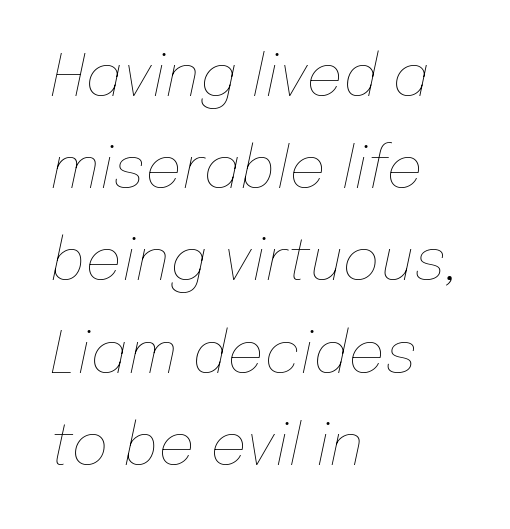
The image shows 58 px thin type, italic (leaning right); set left-aligned, normal line spacing (1.59x), normal letter spacing, not underlined; low stroke contrast and a medium x-height.
